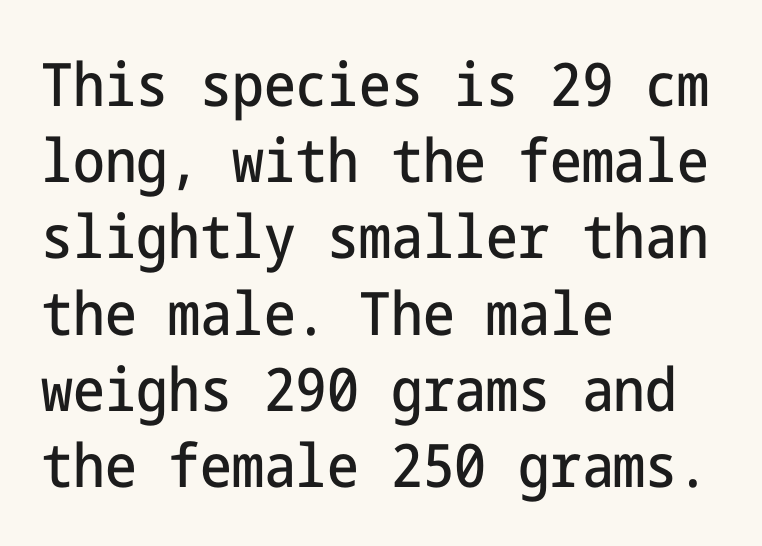
The image shows 60 px condensed sans-serif type, upright; set left-aligned, normal line spacing (1.27x), normal letter spacing, not underlined; low stroke contrast and a medium x-height.
